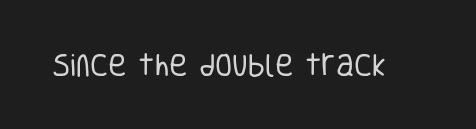
The image shows 25 px text type, upright; set normal letter spacing, not underlined.
